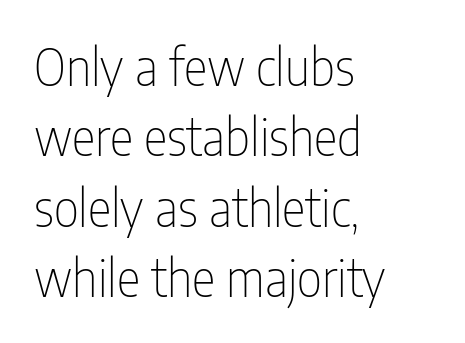
Q: Is the text bold? A: No.
Q: Is the text italic (slanted)? A: No, it is upright.
Q: Is the typeface a serif or a sans-serif typeface? A: Sans-serif.
Q: Is the text underlined? A: No.
Q: How is the paragraph aligned? A: Left-aligned.
Q: Is the spacing between letters normal or unusually wide? A: Normal.
Q: Is the spacing between lines tight, normal or loose? A: Normal.
Q: Width (condensed, normal, or wide)? A: Condensed.
Q: Stroke contrast? A: Low.
Q: x-height? A: Medium.
Q: Monospaced? A: No.
